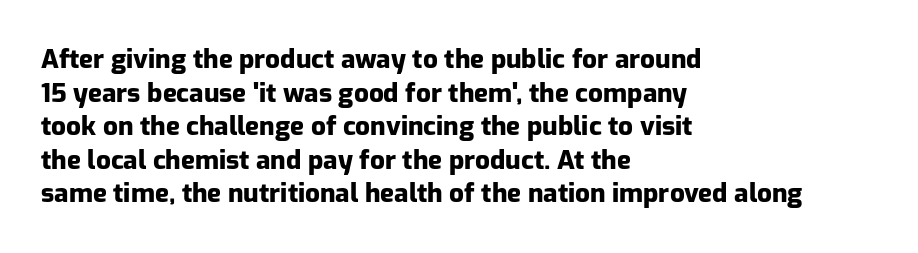
Regarding leading, the lines here are spaced in the standard way. Nothing unusual about the tracking: characters are spaced as the font intends. Clear beneath every line of the passage. The compositor pushed each line to the left boundary. Ascenders rise straight up at ninety degrees. The font is running at its bold setting.
